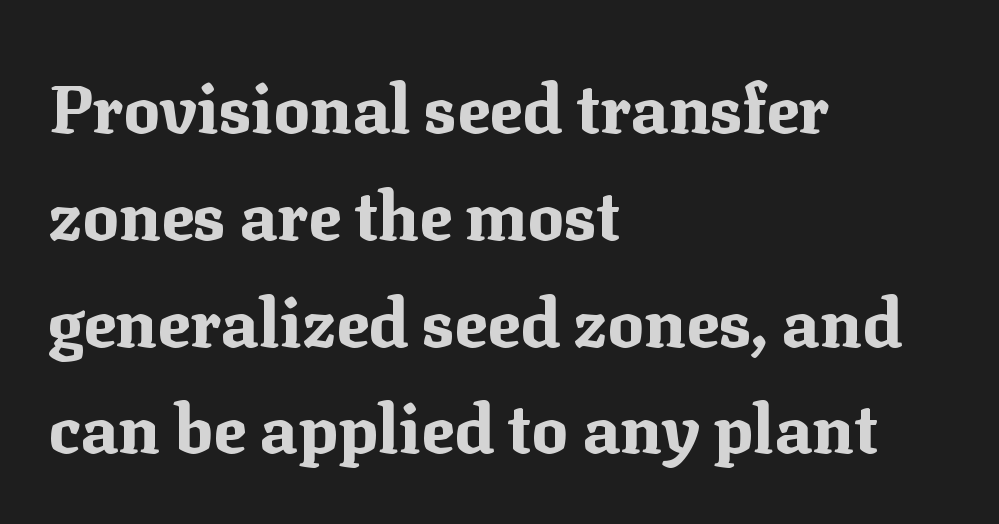
{"serif": "yes", "italic": "no", "bold": "yes", "weight": "bold", "width": "normal", "stroke_contrast": "medium", "x_height": "medium", "monospaced": "no", "underline": "no", "align": "left", "line_spacing": "normal", "line_spacing_ratio": 1.57, "letter_spacing": "normal", "letter_spacing_em": 0.0, "glyph_px": 68}
